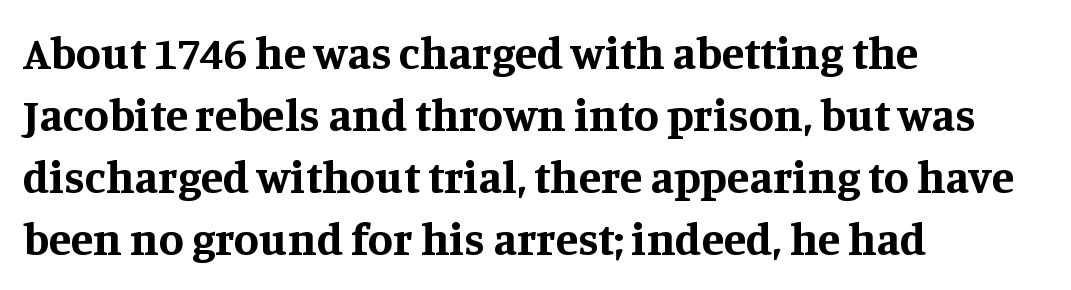
Default kerning and tracking; the words read as compact shapes. The letters stand upright; this is a roman face. The compositor pushed each line to the left boundary. The passage shown is typed in a proportional face where columns would drift. A full-strength bold gives these letters their thick strokes. A serif font was chosen for this passage.
